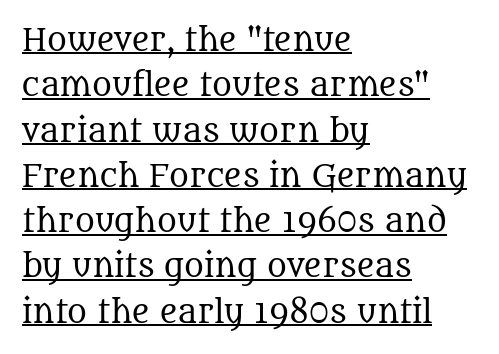
{"serif": "yes", "italic": "no", "bold": "no", "weight": "regular", "width": "normal", "stroke_contrast": "medium", "x_height": "large", "monospaced": "no", "underline": "yes", "align": "left", "line_spacing": "normal", "line_spacing_ratio": 1.51, "letter_spacing": "normal", "letter_spacing_em": 0.0, "glyph_px": 30}
